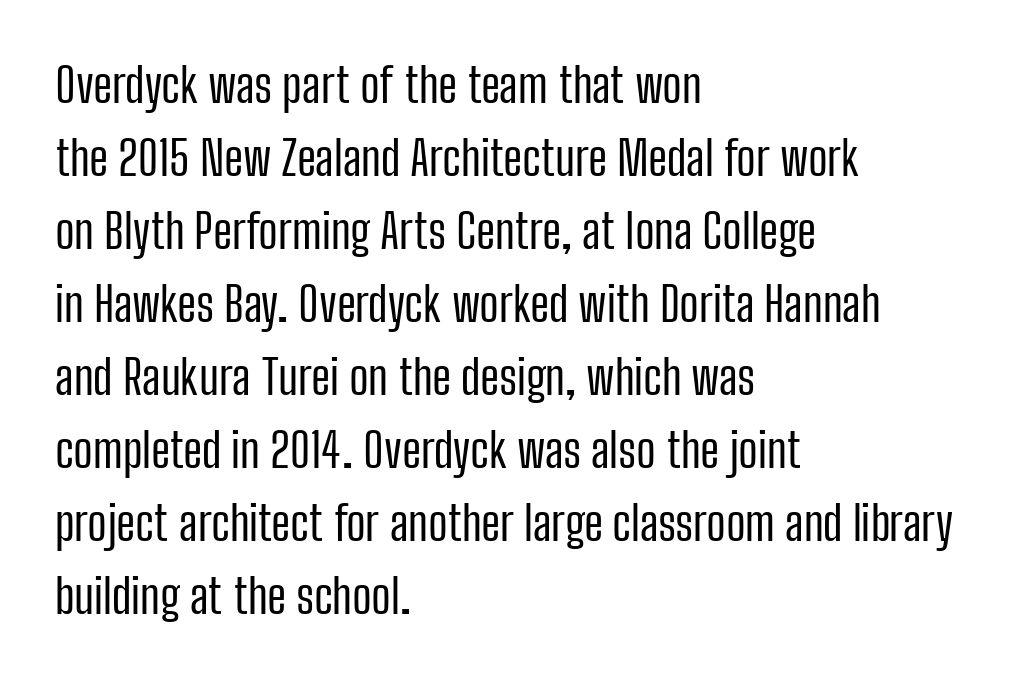
Is the stroke heavy? The answer is a plain regular-or-lighter. The rendering uses a moderate line-height, typical for paragraphs. The passage shown is typed in a proportional face where columns would drift. It's the straight-up-and-down kind of type.
